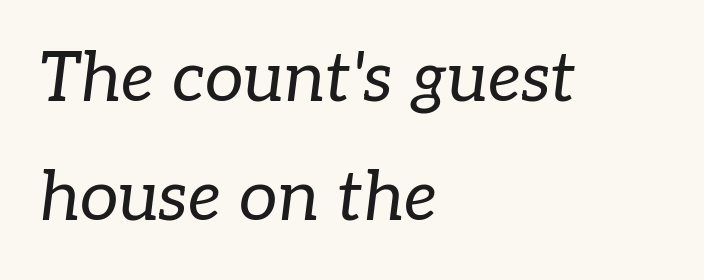
Q: Is the text bold? A: No.
Q: Is the text italic (slanted)? A: Yes, it leans right by about 7 degrees.
Q: Is the typeface a serif or a sans-serif typeface? A: Serif.
Q: Is the text underlined? A: No.
Q: How is the paragraph aligned? A: Left-aligned.
Q: Is the spacing between letters normal or unusually wide? A: Normal.
Q: Width (condensed, normal, or wide)? A: Normal.
Q: Stroke contrast? A: Low.
Q: x-height? A: Medium.
Q: Monospaced? A: No.
